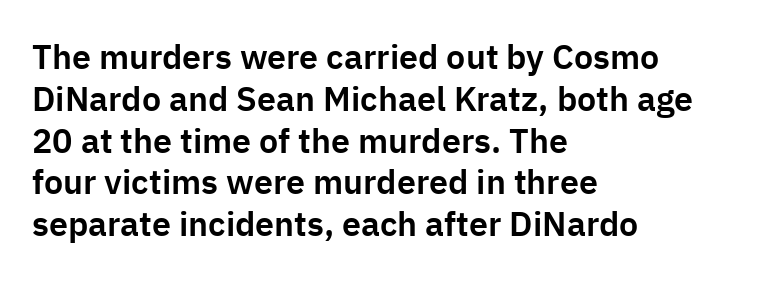
The image shows 34 px sans-serif type, upright; set left-aligned, line spacing 1.23x, normal letter spacing, not underlined; low stroke contrast and a medium x-height.
